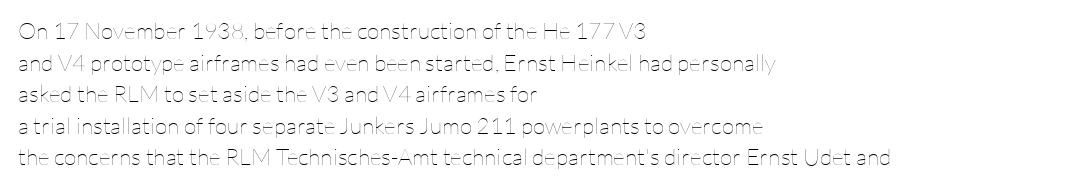
Q: Is the text bold? A: No.
Q: Is the text italic (slanted)? A: No, it is upright.
Q: Is the text underlined? A: No.
Q: How is the paragraph aligned? A: Left-aligned.
Q: Is the spacing between letters normal or unusually wide? A: Normal.
Q: Is the spacing between lines tight, normal or loose? A: Normal.
